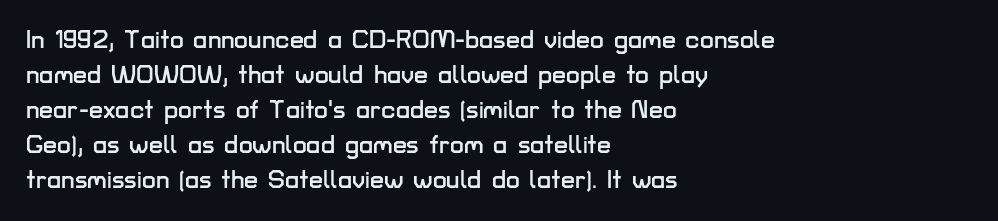
{"italic": "no", "underline": "no", "align": "left", "line_spacing": "normal", "line_spacing_ratio": 1.4, "letter_spacing": "normal", "letter_spacing_em": 0.0, "glyph_px": 25}
